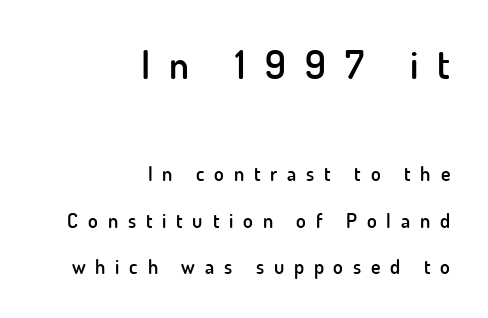
Q: Is the text bold? A: Semi-bold.
Q: Is the text italic (slanted)? A: No, it is upright.
Q: Is the typeface a serif or a sans-serif typeface? A: Sans-serif.
Q: Is the text underlined? A: No.
Q: How is the paragraph aligned? A: Right-aligned.
Q: Is the spacing between letters normal or unusually wide? A: Unusually wide.
Q: Is the spacing between lines tight, normal or loose? A: Loose.
Q: Which block of text is set in a larger size, the first (top) or the second (bottom)? A: The first (top) one.
Q: Width (condensed, normal, or wide)? A: Normal.
Q: Stroke contrast? A: Low.
Q: x-height? A: Small.
Q: Monospaced? A: No.
